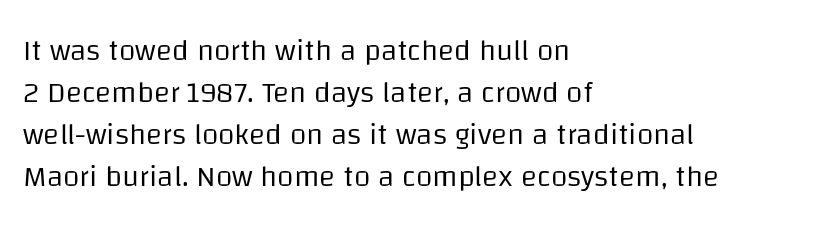
The image shows 30 px regular-weight sans-serif type, upright; set left-aligned, normal line spacing (1.4x), normal letter spacing, not underlined; low stroke contrast and a large x-height.
